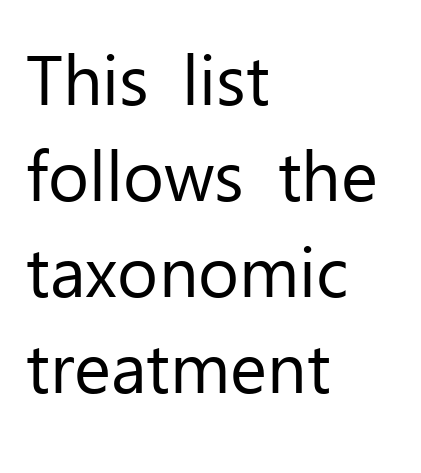
{"serif": "no", "italic": "no", "bold": "no", "weight": "regular", "width": "normal", "stroke_contrast": "low", "x_height": "medium", "monospaced": "no", "underline": "no", "align": "left", "line_spacing": "normal", "line_spacing_ratio": 1.37, "letter_spacing": "normal", "letter_spacing_em": 0.0, "glyph_px": 70}
